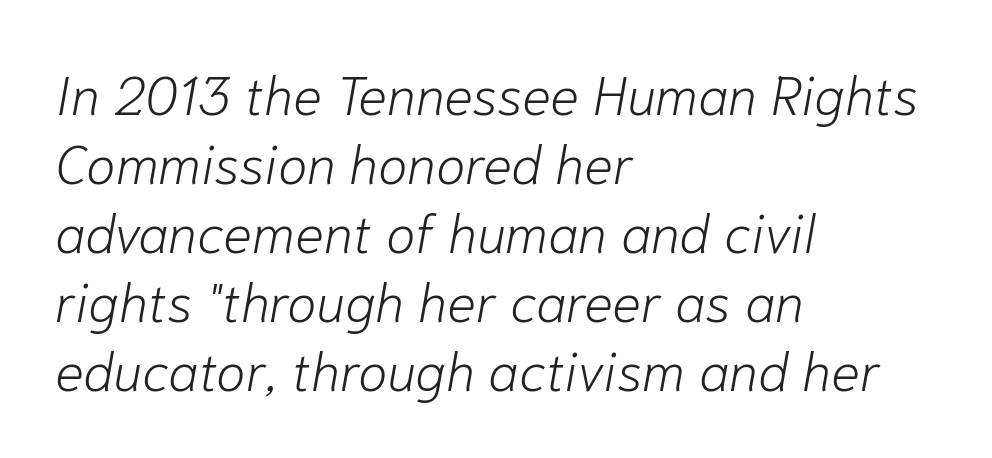
The image shows 54 px light type, italic (leaning right); set left-aligned, normal line spacing (1.28x), normal letter spacing, not underlined; low stroke contrast and a medium x-height.
